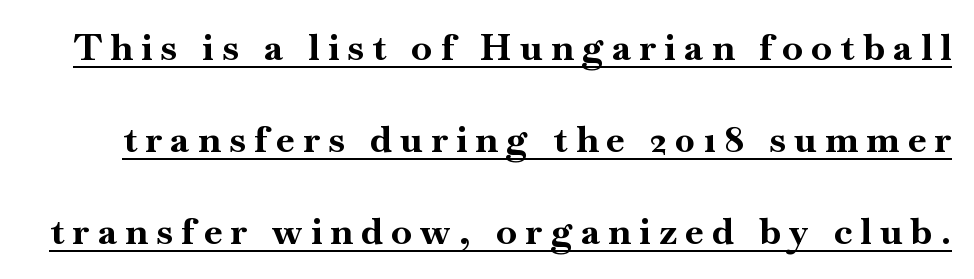
Think of a printed novel: that variable character pitch is what you see here. Substantial extra tracking has been applied to these lines. Pretty heavy lettering here — definitely bold. Emphasis is given by a line drawn under the lettering.
